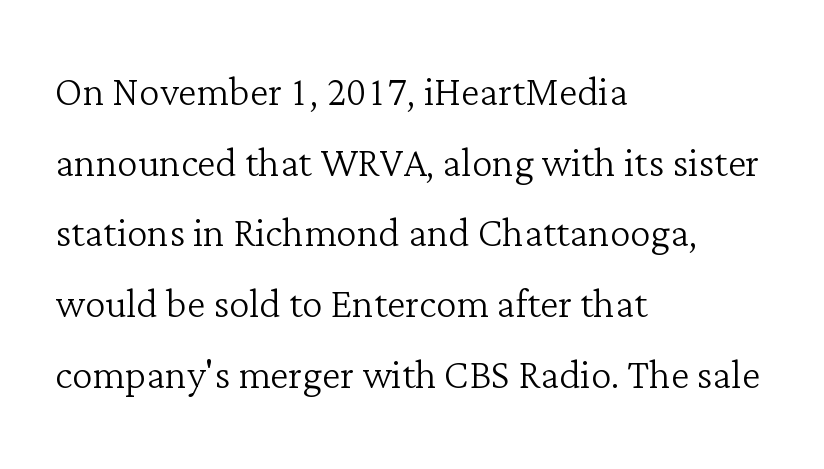
Q: Is the text bold? A: No.
Q: Is the text italic (slanted)? A: No, it is upright.
Q: Is the typeface a serif or a sans-serif typeface? A: Serif.
Q: Is the text underlined? A: No.
Q: How is the paragraph aligned? A: Left-aligned.
Q: Is the spacing between letters normal or unusually wide? A: Normal.
Q: Is the spacing between lines tight, normal or loose? A: Normal.
Q: Width (condensed, normal, or wide)? A: Normal.
Q: Stroke contrast? A: Low.
Q: x-height? A: Medium.
Q: Monospaced? A: No.
